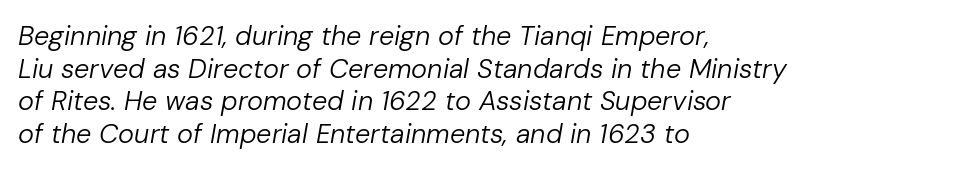
Designer's note — italics engaged. A typesetter would call this zero additional tracking. The passage shown is not bold in any degree. These lines stack with their left ends in a neat column. Clear beneath every line of the passage.
